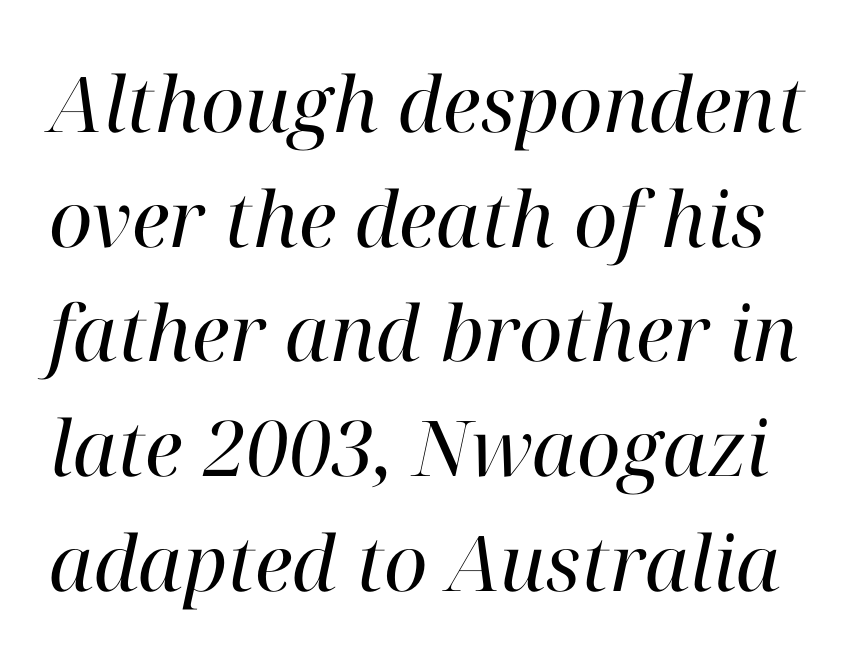
The image shows 77 px regular-weight serif type, italic (leaning right); set normal line spacing (1.49x), normal letter spacing, not underlined; high stroke contrast and a medium x-height.
